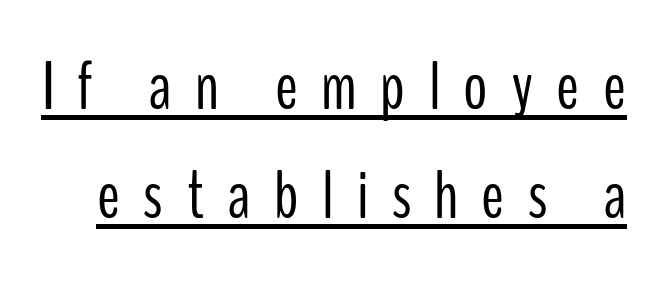
The image shows 68 px light, condensed sans-serif type, upright; set normal line spacing (1.6x), unusually wide letter spacing (+0.34 em), underlined; low stroke contrast and a medium x-height.
